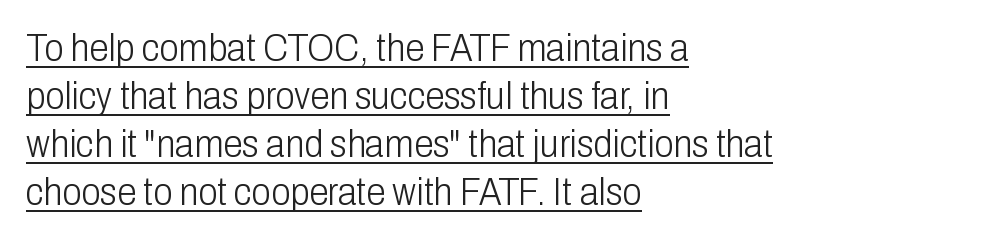
Q: Is the text bold? A: No.
Q: Is the text italic (slanted)? A: No, it is upright.
Q: Is the typeface a serif or a sans-serif typeface? A: Sans-serif.
Q: Is the text underlined? A: Yes.
Q: How is the paragraph aligned? A: Left-aligned.
Q: Is the spacing between letters normal or unusually wide? A: Normal.
Q: Width (condensed, normal, or wide)? A: Condensed.
Q: Stroke contrast? A: Low.
Q: x-height? A: Medium.
Q: Monospaced? A: No.
